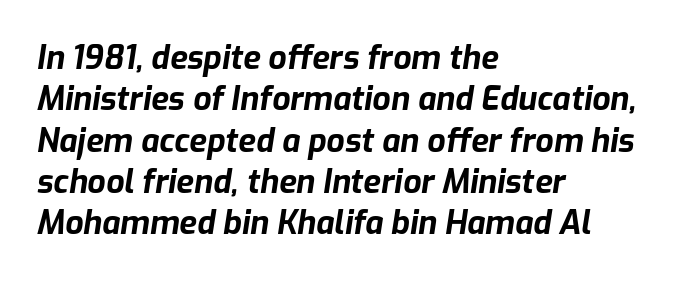
The rendering anchors every line to the left-hand side. Words appear dense and cohesive because spacing is normal. Bare-footed words on every line. These lines were composed using italics.
